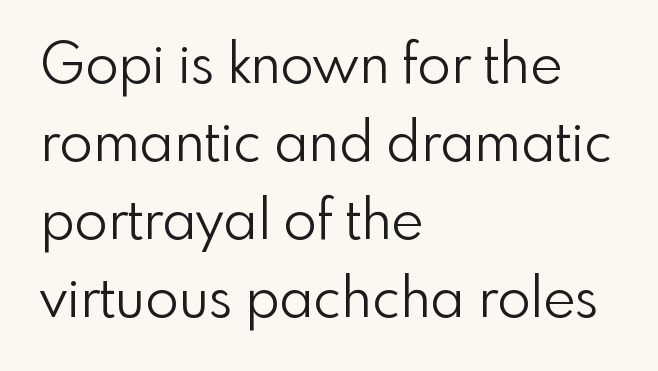
{"serif": "no", "italic": "no", "bold": "no", "weight": "light", "width": "normal", "x_height": "small", "monospaced": "no", "underline": "no", "align": "left", "line_spacing": "normal", "line_spacing_ratio": 1.42, "letter_spacing": "normal", "letter_spacing_em": 0.0, "glyph_px": 55}
